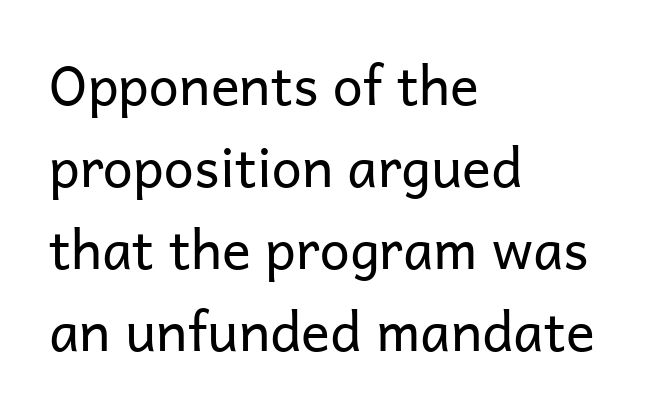
The image shows 54 px regular-weight sans-serif type, upright; set left-aligned, normal line spacing (1.52x), normal letter spacing, not underlined; low stroke contrast and a medium x-height.
